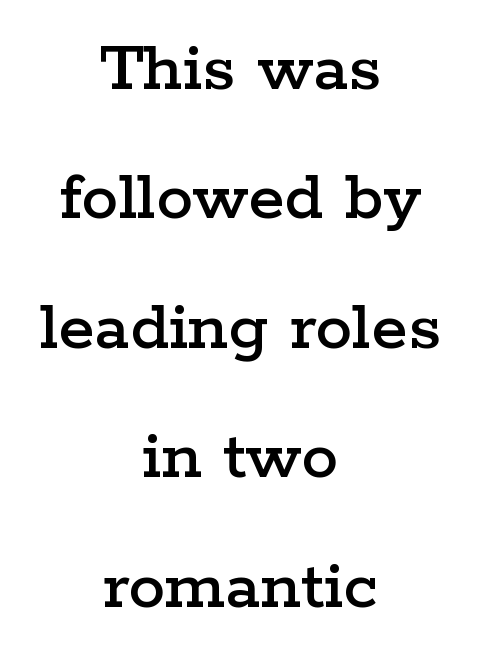
Q: Is the text italic (slanted)? A: No, it is upright.
Q: Is the typeface a serif or a sans-serif typeface? A: Serif.
Q: Is the text underlined? A: No.
Q: How is the paragraph aligned? A: Centered.
Q: Is the spacing between letters normal or unusually wide? A: Normal.
Q: Width (condensed, normal, or wide)? A: Wide.
Q: Stroke contrast? A: Low.
Q: x-height? A: Medium.
Q: Monospaced? A: No.
